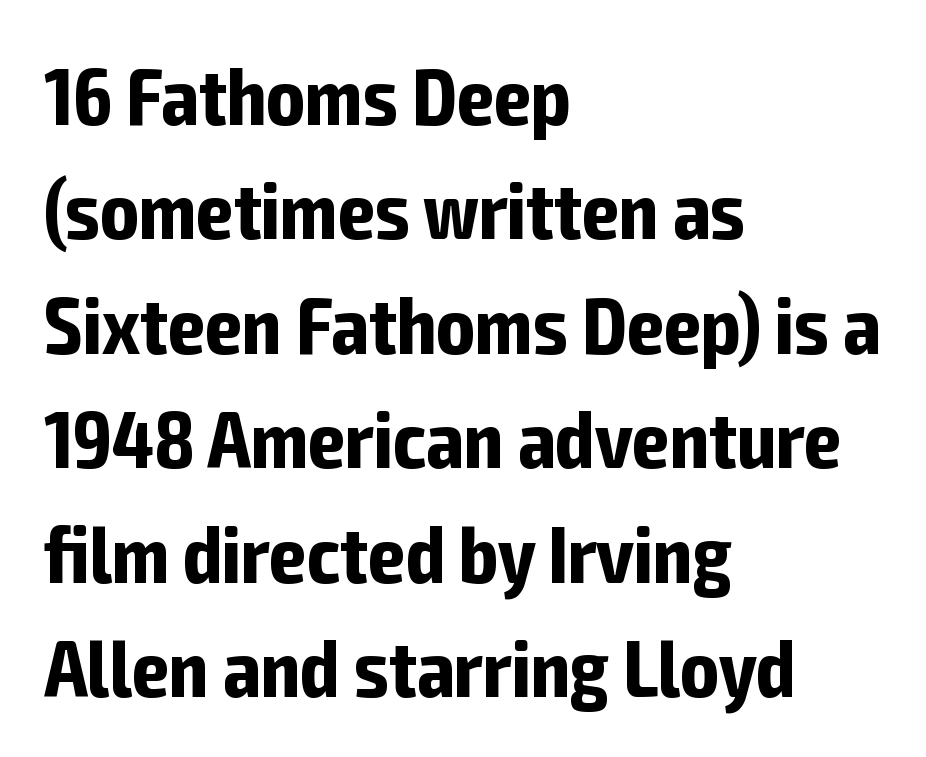
The image shows 80 px bold, condensed sans-serif type, upright; set left-aligned, normal line spacing (1.43x), normal letter spacing, not underlined; low stroke contrast and a medium x-height.
